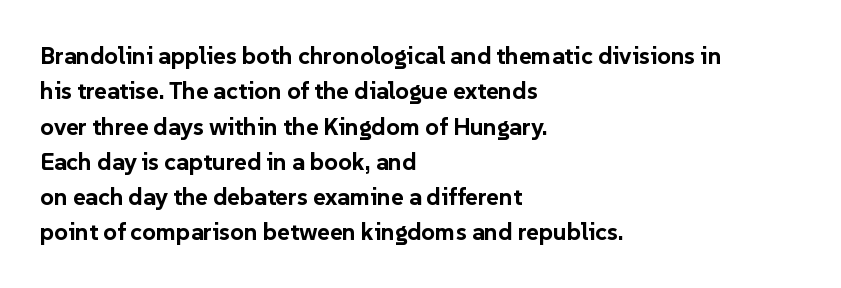
The baseline area is clear. Rendered with straight, roman letterforms. The face used here has the dense, thick strokes of a bold. One-word summary of the alignment: left.
